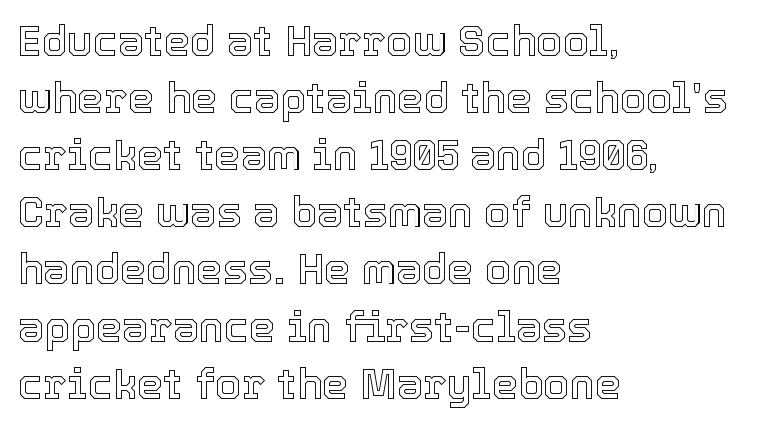
Each line starts at the same left margin while the right side varies. You could call the tracking neutral — neither tight nor loose. Nope, not italic — everything's standing straight. The designer left line spacing at the default. Honestly, there is no underline to notice here at all.
